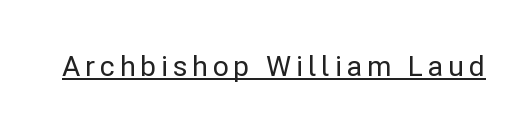
The image shows 28 px sans-serif type, upright; set underlined; low stroke contrast and a medium x-height.
